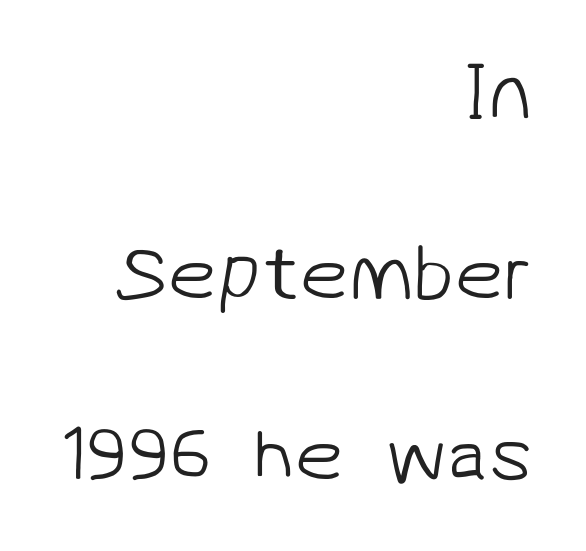
The image shows 78 px light sans-serif type; set right-aligned, loose line spacing (2.33x), normal letter spacing, not underlined; low stroke contrast and a medium x-height.
